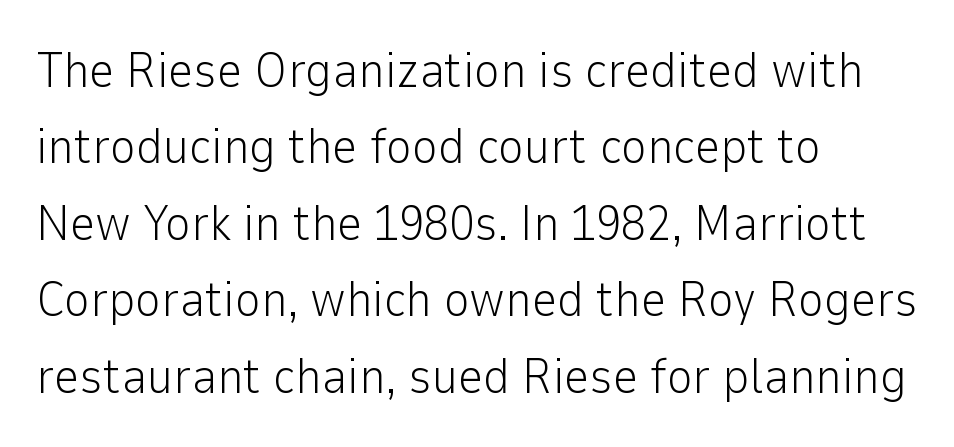
Regarding leading, the lines here are spaced in the standard way. Clear beneath every line of the passage. Unlike a traditional serif, this face leaves its strokes unadorned. These lines are set flush left with a ragged right edge. The rendering uses natural spacing where letterforms have individual widths.
